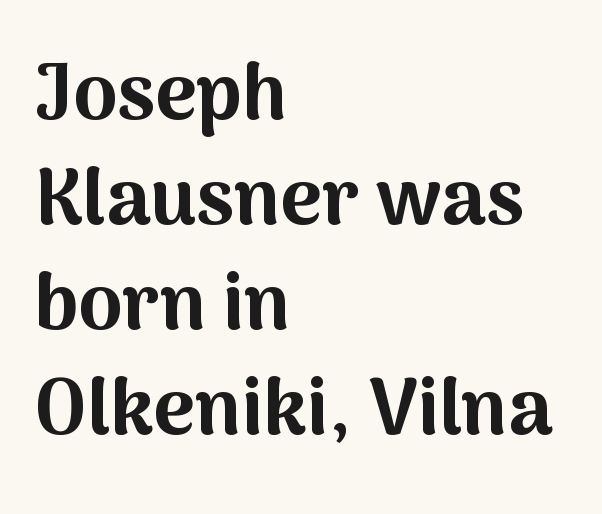
Honestly, the letter spacing is just normal — you wouldn't notice it. Just letters on the line, the space beneath them empty. Baseline-to-baseline distance is the conventional proportion of letter height. The characters display no serif detailing; their extremities are plain. Tall strokes in this sample are plumb rather than angled. You could not count columns in this text — the font is proportionally spaced.
